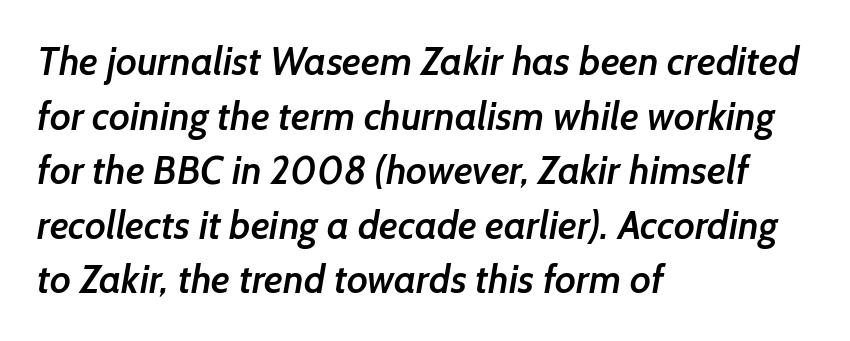
The image shows 39 px semibold sans-serif type; set left-aligned, normal line spacing (1.4x), normal letter spacing, not underlined; low stroke contrast and a medium x-height.
